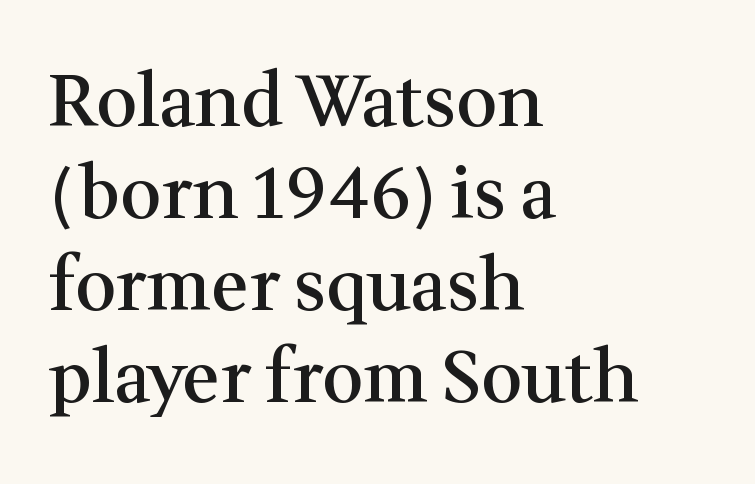
The vertical gap from one line to the next is medium. These lines are set flush left with a ragged right edge. Designer's note — italics off, roman on. A typesetter would label this face a serif.
